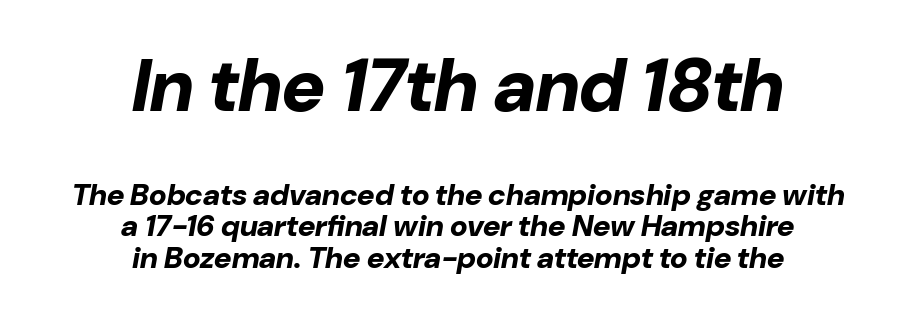
{"italic": "yes", "lean": "right", "slant_degrees": 10, "bold": "yes", "weight": "bold", "width": "normal", "stroke_contrast": "low", "x_height": "medium", "monospaced": "no", "underline": "no", "align": "center", "line_spacing": "tight", "line_spacing_ratio": 1.06, "letter_spacing": "normal", "letter_spacing_em": 0.0, "larger_block": "first", "size_ratio": 2.47, "glyph_px": 74}
